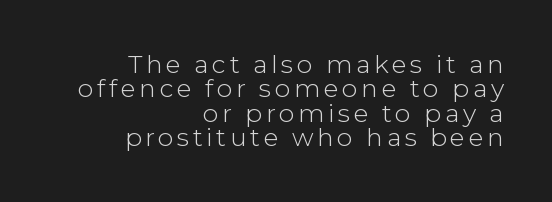
The image shows 25 px text type, upright; set right-aligned, tight line spacing (0.98x), not underlined.
